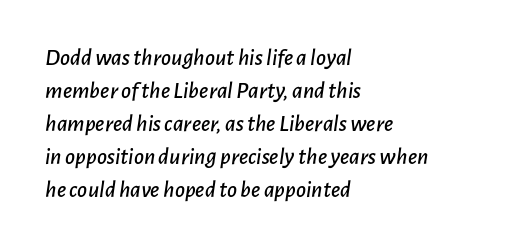
{"italic": "yes", "lean": "right", "slant_degrees": 7, "underline": "no", "align": "left", "line_spacing": "normal", "line_spacing_ratio": 1.38, "letter_spacing": "normal", "letter_spacing_em": 0.0, "glyph_px": 24}
